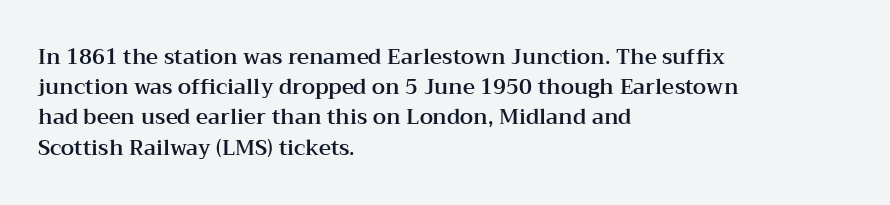
{"italic": "no", "underline": "no", "align": "left", "line_spacing": "normal", "line_spacing_ratio": 1.44, "letter_spacing": "normal", "letter_spacing_em": 0.0, "glyph_px": 21}
